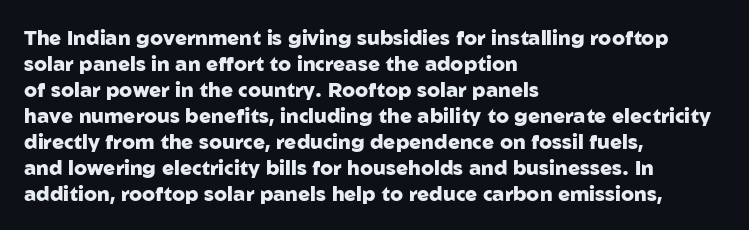
The lettering holds an erect, upright posture throughout. The text block is weighted toward the left margin, trailing off unevenly rightward. The strokes are fattened all the way to bold. Bare-footed words on every line.
